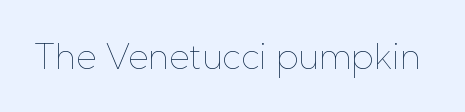
Q: Is the text bold? A: No.
Q: Is the text italic (slanted)? A: No, it is upright.
Q: Is the text underlined? A: No.
Q: Is the spacing between letters normal or unusually wide? A: Normal.
Q: Width (condensed, normal, or wide)? A: Normal.
Q: Stroke contrast? A: Low.
Q: x-height? A: Medium.
Q: Monospaced? A: No.
